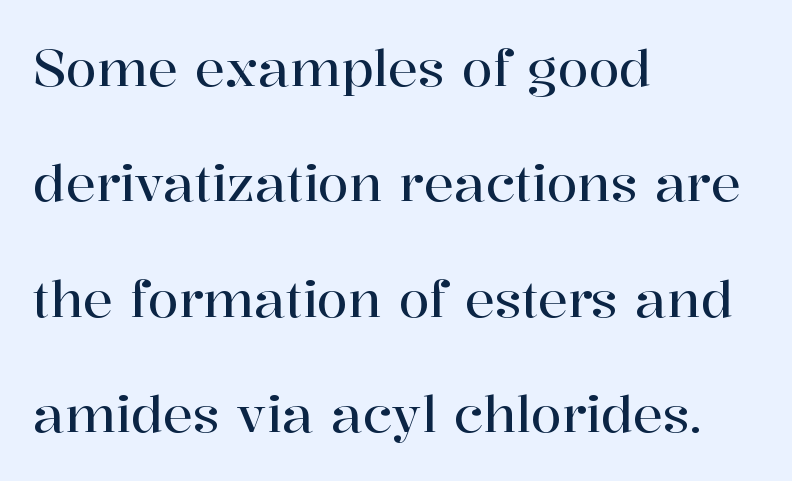
{"serif": "yes", "italic": "no", "width": "normal", "stroke_contrast": "high", "x_height": "medium", "monospaced": "no", "underline": "no", "align": "left", "line_spacing": "loose", "line_spacing_ratio": 2.31, "letter_spacing": "normal", "letter_spacing_em": 0.0, "glyph_px": 50}
